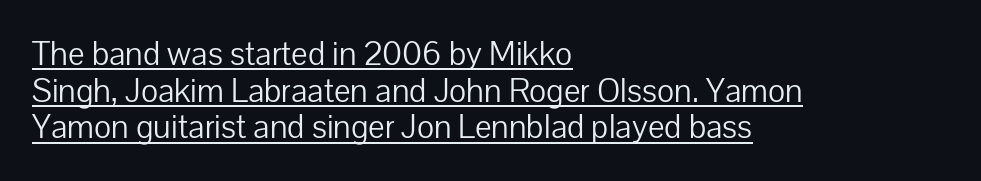
Q: Is the text bold? A: No.
Q: Is the text italic (slanted)? A: No, it is upright.
Q: Is the typeface a serif or a sans-serif typeface? A: Sans-serif.
Q: Is the text underlined? A: Yes.
Q: How is the paragraph aligned? A: Left-aligned.
Q: Is the spacing between letters normal or unusually wide? A: Normal.
Q: Is the spacing between lines tight, normal or loose? A: Tight.
Q: Width (condensed, normal, or wide)? A: Normal.
Q: Stroke contrast? A: Low.
Q: x-height? A: Medium.
Q: Monospaced? A: No.
